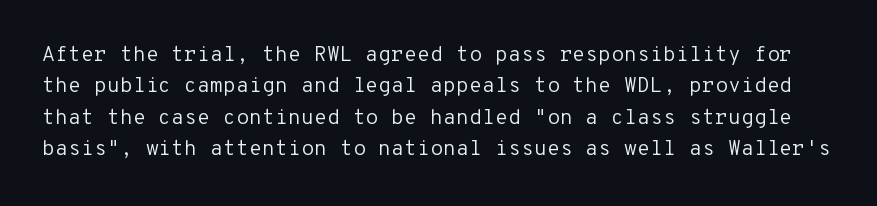
Q: Is the text bold? A: No.
Q: Is the text italic (slanted)? A: No, it is upright.
Q: Is the text underlined? A: No.
Q: Is the spacing between letters normal or unusually wide? A: Normal.
Q: Is the spacing between lines tight, normal or loose? A: Normal.
